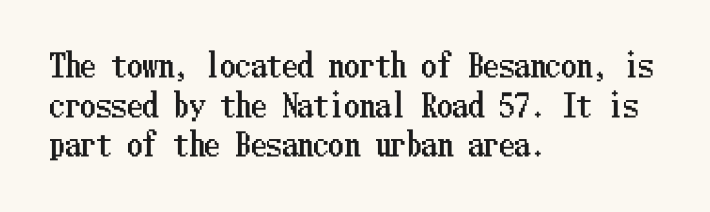
A roman cut, with each character standing at attention. Caption: standard tracking, unaltered. Left-aligned paragraph, ragged on the right. Summary of vertical rhythm: regular, with standard interline spacing. The foot of each line stays bare and open.
